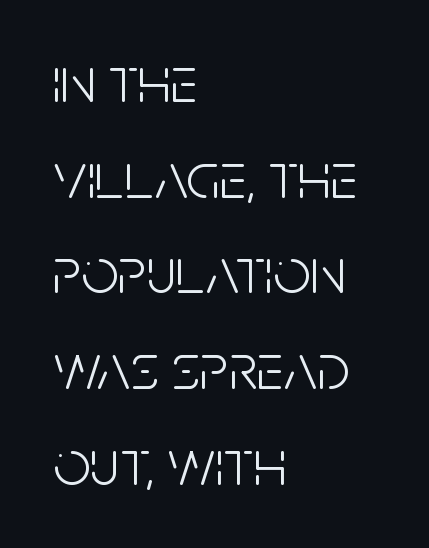
The image shows 66 px light, condensed sans-serif type, upright; set left-aligned, normal line spacing (1.45x), normal letter spacing, not underlined; low stroke contrast and a large x-height.
